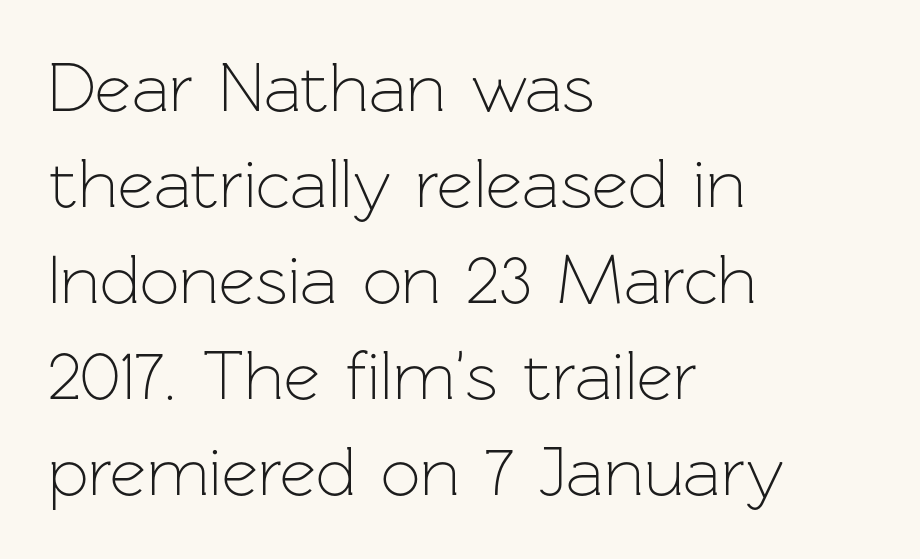
Think of a printed novel: that variable character pitch is what you see here. Leading matches the norm, producing a regular column. Descenders are the only things crossing below the line. The setting favours the left margin, as ordinary paragraphs usually do. Notice how the stems are strictly vertical — no italics here. Check where the strokes stop: nothing finishes them off — pure sans.
